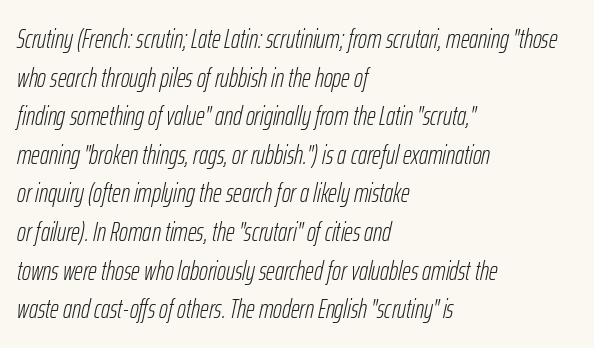
{"italic": "yes", "lean": "right", "slant_degrees": 12, "bold": "no", "underline": "no", "align": "left", "line_spacing": "normal", "line_spacing_ratio": 1.43, "letter_spacing": "normal", "letter_spacing_em": 0.0, "glyph_px": 27}
